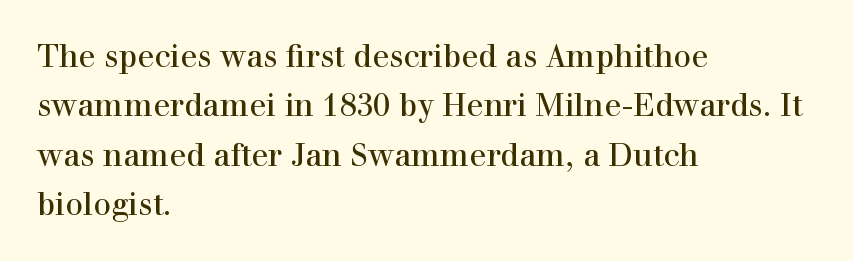
Q: Is the text bold? A: No.
Q: Is the text italic (slanted)? A: No, it is upright.
Q: Is the typeface a serif or a sans-serif typeface? A: Serif.
Q: Is the text underlined? A: No.
Q: How is the paragraph aligned? A: Left-aligned.
Q: Is the spacing between letters normal or unusually wide? A: Normal.
Q: Is the spacing between lines tight, normal or loose? A: Normal.
Q: Width (condensed, normal, or wide)? A: Normal.
Q: Stroke contrast? A: High.
Q: x-height? A: Medium.
Q: Monospaced? A: No.
